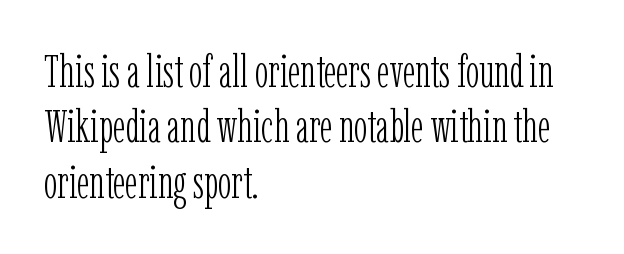
Q: Is the text bold? A: No.
Q: Is the text italic (slanted)? A: No, it is upright.
Q: Is the typeface a serif or a sans-serif typeface? A: Serif.
Q: Is the text underlined? A: No.
Q: How is the paragraph aligned? A: Left-aligned.
Q: Is the spacing between letters normal or unusually wide? A: Normal.
Q: Width (condensed, normal, or wide)? A: Condensed.
Q: Stroke contrast? A: Low.
Q: x-height? A: Medium.
Q: Monospaced? A: No.
